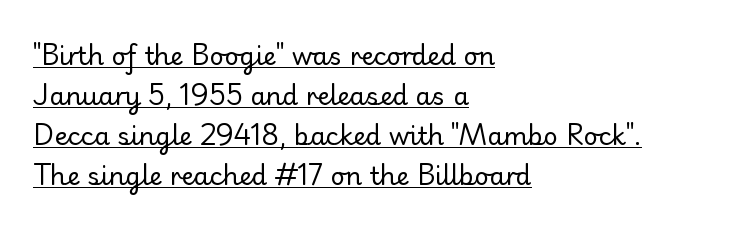
The image shows 25 px text type, upright; set left-aligned, normal line spacing (1.6x), normal letter spacing, underlined.
